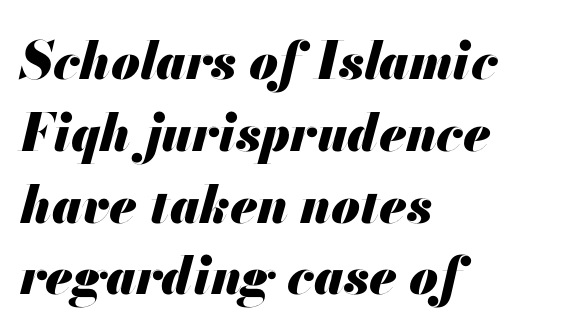
Q: Is the text bold? A: Yes.
Q: Is the text italic (slanted)? A: Yes, it leans right by about 13 degrees.
Q: Is the text underlined? A: No.
Q: How is the paragraph aligned? A: Left-aligned.
Q: Is the spacing between letters normal or unusually wide? A: Normal.
Q: Is the spacing between lines tight, normal or loose? A: Normal.
Q: Width (condensed, normal, or wide)? A: Normal.
Q: Stroke contrast? A: Medium.
Q: x-height? A: Small.
Q: Monospaced? A: No.
